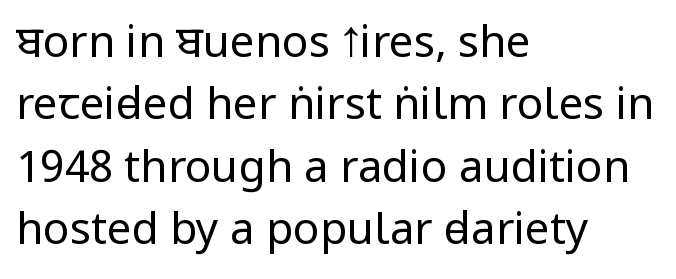
Q: Is the text bold? A: No.
Q: Is the text italic (slanted)? A: No, it is upright.
Q: Is the typeface a serif or a sans-serif typeface? A: Sans-serif.
Q: Is the text underlined? A: No.
Q: How is the paragraph aligned? A: Left-aligned.
Q: Is the spacing between letters normal or unusually wide? A: Normal.
Q: Is the spacing between lines tight, normal or loose? A: Normal.
Q: Width (condensed, normal, or wide)? A: Condensed.
Q: Stroke contrast? A: Low.
Q: x-height? A: Large.
Q: Monospaced? A: No.
